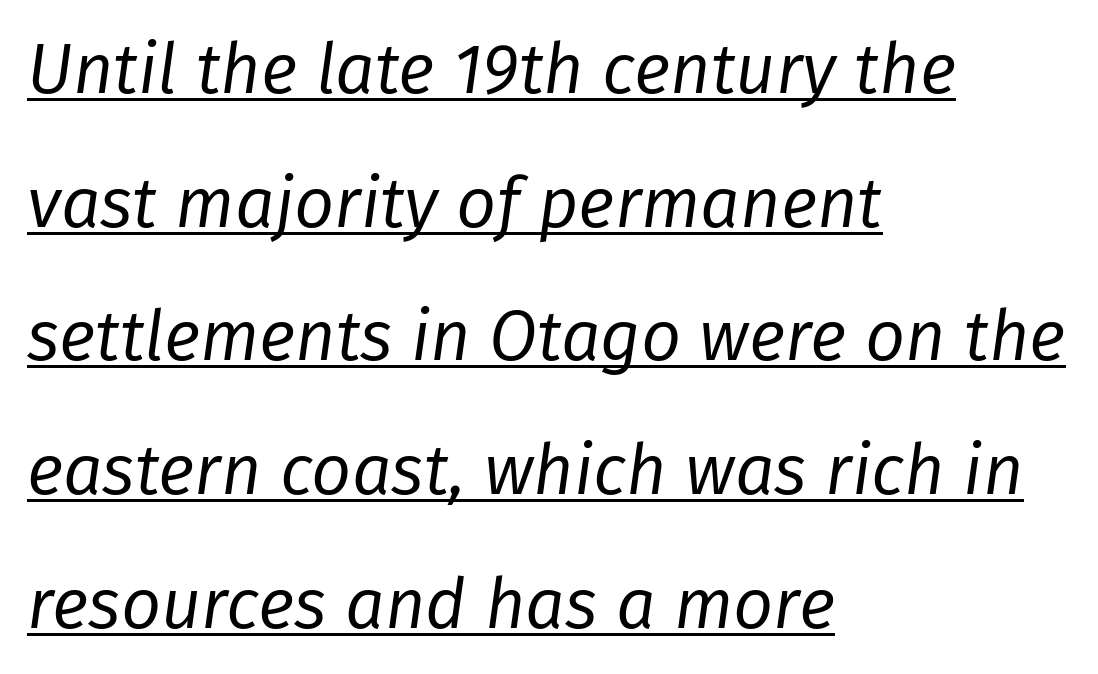
Q: Is the text bold? A: No.
Q: Is the text italic (slanted)? A: Yes, it leans right by about 8 degrees.
Q: Is the text underlined? A: Yes.
Q: How is the paragraph aligned? A: Left-aligned.
Q: Is the spacing between letters normal or unusually wide? A: Normal.
Q: Is the spacing between lines tight, normal or loose? A: Loose.
Q: Width (condensed, normal, or wide)? A: Normal.
Q: Stroke contrast? A: Low.
Q: x-height? A: Medium.
Q: Monospaced? A: No.
